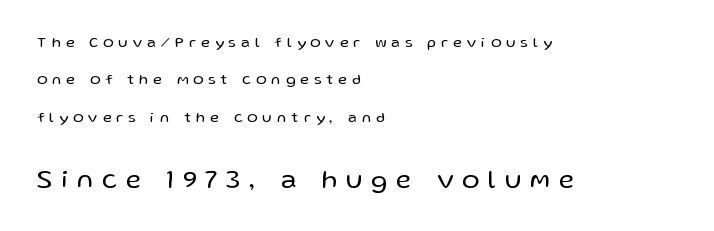
{"italic": "no", "bold": "no", "underline": "no", "align": "left", "line_spacing": "loose", "line_spacing_ratio": 2.49, "letter_spacing": "wide", "letter_spacing_em": 0.35, "larger_block": "second", "size_ratio": 1.73, "glyph_px": 26}
